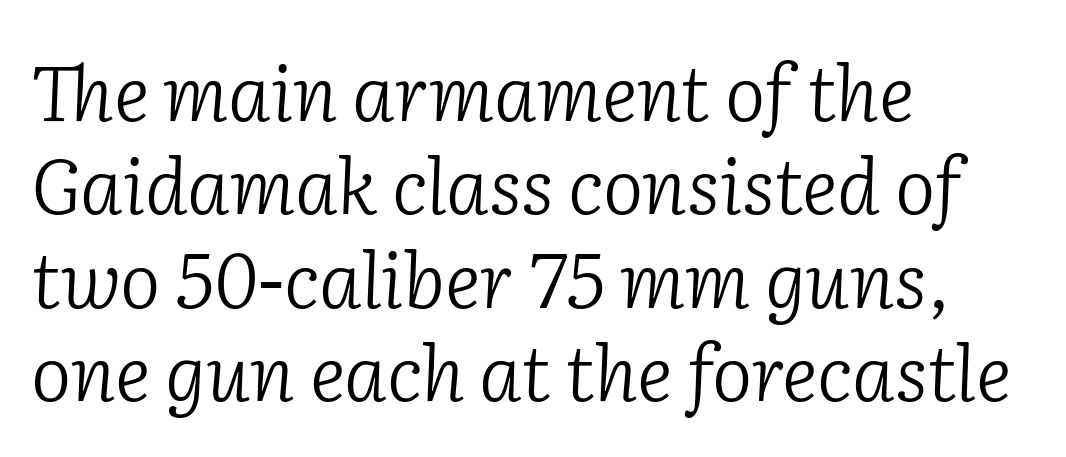
Each letter's strokes conclude with small projecting serifs. On a weight scale, this lands at 450 or below. Do the characters align in a grid? No, the font is proportional. Each row of text sits above clean, open space. The horizontal fit of the characters is conventional and even.
